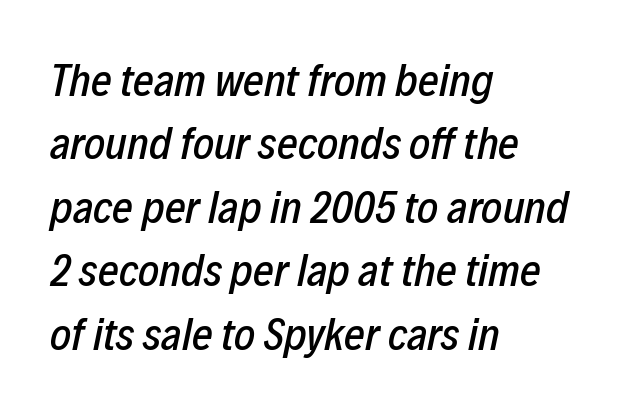
Glyph-to-glyph distance matches everyday printed text. Reading down the block, your eye returns to a fixed left position each line. Decoration check: the copy has no underline. Each letter keeps its own natural width here, so spacing adapts to shape. Notice how the stems are inclined rather than vertical — that's the hallmark of italics. Rows of type keep a routine distance in the vertical direction.
